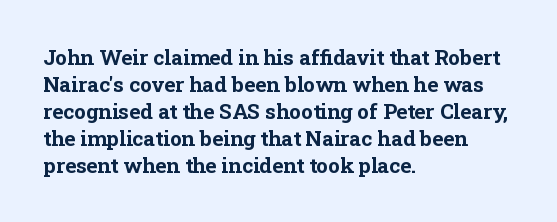
Which margin do the lines hug? The left one — the right edge is uneven. The foot of each line stays bare and open. Strokes here are thick enough to call this a true bold. Does the lettering tilt? It doesn't — this is upright. You could call the tracking neutral — neither tight nor loose. Interline gaps are of average width in this sample.
